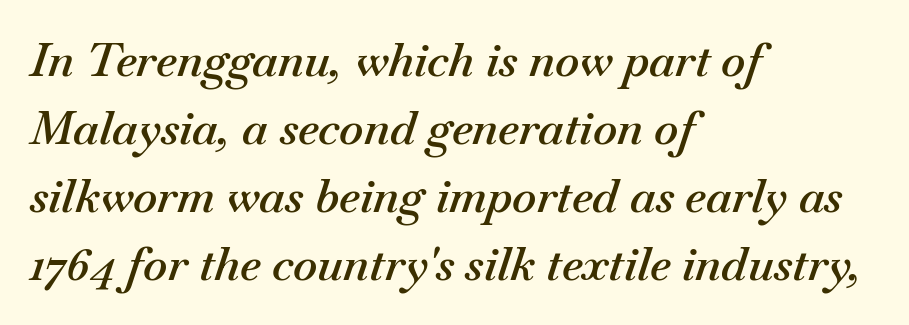
{"italic": "yes", "lean": "right", "slant_degrees": 18, "bold": "semi", "weight": "semibold", "width": "normal", "stroke_contrast": "medium", "x_height": "small", "monospaced": "no", "underline": "no", "align": "left", "line_spacing": "normal", "line_spacing_ratio": 1.48, "letter_spacing": "normal", "letter_spacing_em": 0.0, "glyph_px": 46}
